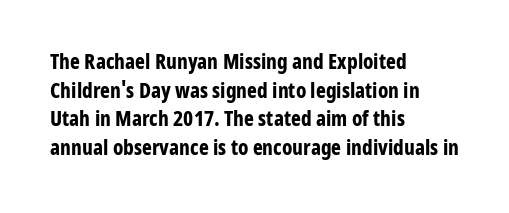
The image shows 21 px bold type, upright; set left-aligned, normal line spacing (1.36x), normal letter spacing, not underlined.
